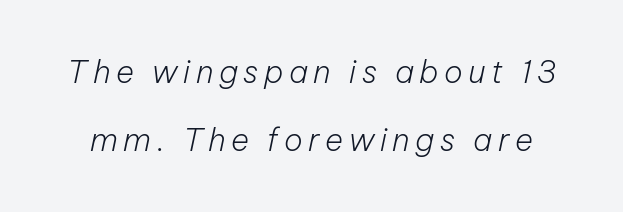
{"italic": "yes", "lean": "right", "slant_degrees": 12, "bold": "no", "weight": "light", "width": "normal", "stroke_contrast": "low", "x_height": "medium", "monospaced": "no", "underline": "no", "line_spacing": "loose", "line_spacing_ratio": 2.18, "glyph_px": 31}
